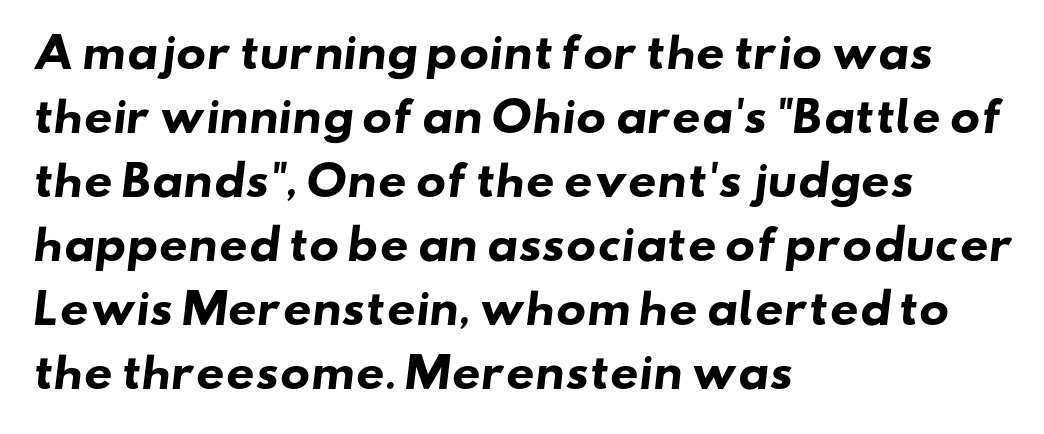
The rendering uses natural spacing where letterforms have individual widths. Glance below the letters and you will spot only blank space. Line starts are locked; line ends wander. Look at the tracking — it's just the regular setting, nothing added.
